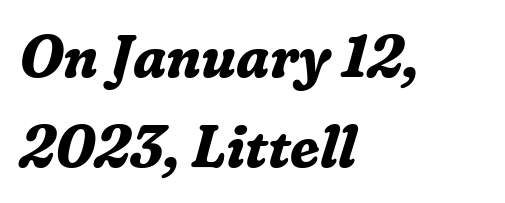
Yep, that's italic — everything's leaning. The string is rendered with underlining switched off. Chunky letters — that's bold for sure. The passage shown is typed in a proportional face where columns would drift.
